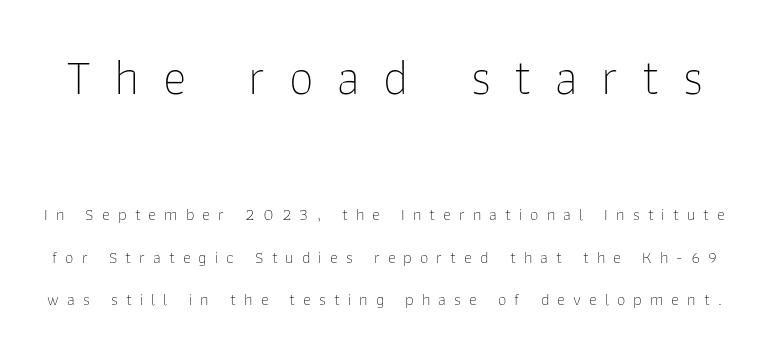
{"serif": "no", "italic": "no", "bold": "no", "weight": "thin", "width": "normal", "stroke_contrast": "low", "x_height": "medium", "monospaced": "no", "underline": "no", "line_spacing": "loose", "line_spacing_ratio": 2.49, "letter_spacing": "wide", "letter_spacing_em": 0.47, "larger_block": "first", "size_ratio": 2.94, "glyph_px": 50}
